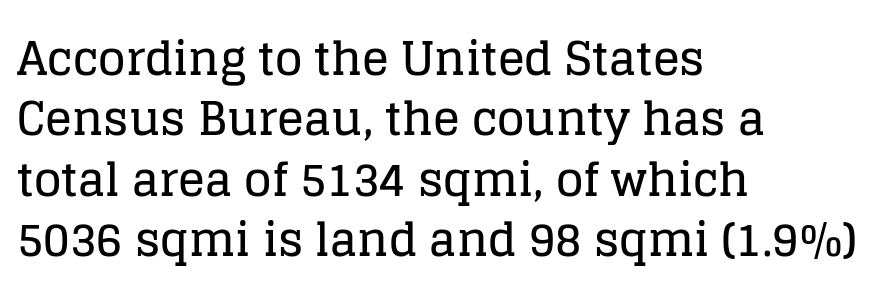
Q: Is the text italic (slanted)? A: No, it is upright.
Q: Is the typeface a serif or a sans-serif typeface? A: Serif.
Q: Is the text underlined? A: No.
Q: How is the paragraph aligned? A: Left-aligned.
Q: Is the spacing between letters normal or unusually wide? A: Normal.
Q: Is the spacing between lines tight, normal or loose? A: Normal.
Q: Width (condensed, normal, or wide)? A: Normal.
Q: Stroke contrast? A: Low.
Q: x-height? A: Large.
Q: Monospaced? A: No.
